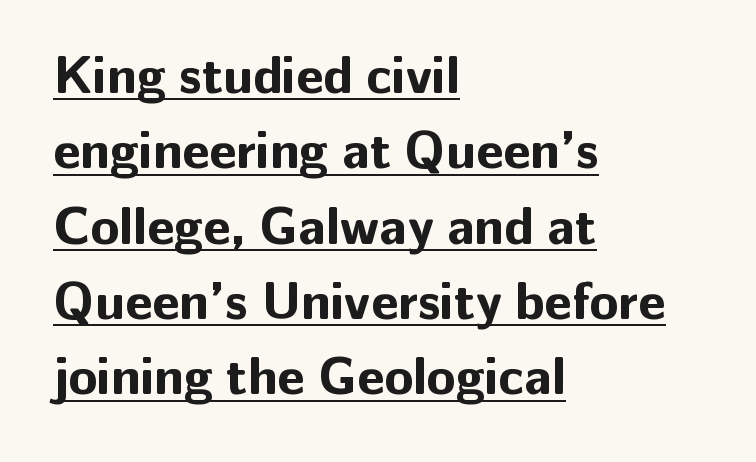
{"serif": "no", "italic": "no", "bold": "yes", "weight": "bold", "width": "normal", "stroke_contrast": "low", "x_height": "medium", "monospaced": "no", "underline": "yes", "align": "left", "line_spacing": "normal", "line_spacing_ratio": 1.42, "letter_spacing": "normal", "letter_spacing_em": 0.0, "glyph_px": 53}
